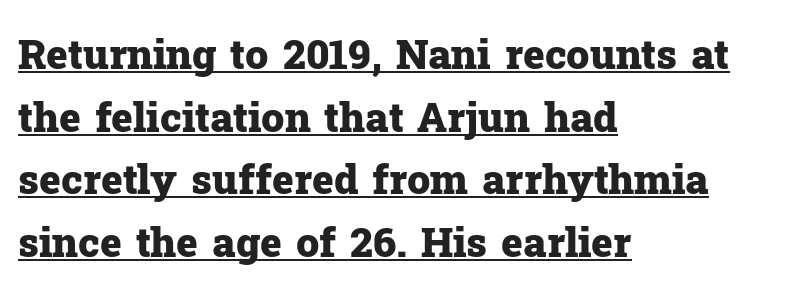
Q: Is the text bold? A: Yes.
Q: Is the text italic (slanted)? A: No, it is upright.
Q: Is the typeface a serif or a sans-serif typeface? A: Serif.
Q: Is the text underlined? A: Yes.
Q: How is the paragraph aligned? A: Left-aligned.
Q: Is the spacing between letters normal or unusually wide? A: Normal.
Q: Is the spacing between lines tight, normal or loose? A: Normal.
Q: Width (condensed, normal, or wide)? A: Normal.
Q: Stroke contrast? A: Low.
Q: x-height? A: Medium.
Q: Monospaced? A: No.
